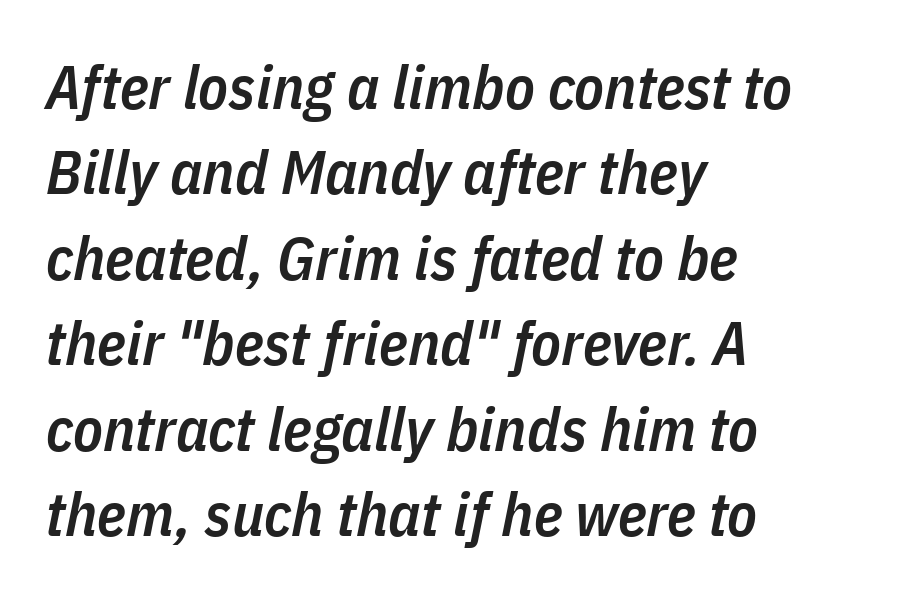
{"italic": "yes", "lean": "right", "slant_degrees": 11, "bold": "semi", "weight": "semibold", "width": "condensed", "stroke_contrast": "low", "x_height": "medium", "monospaced": "no", "underline": "no", "align": "left", "line_spacing": "normal", "line_spacing_ratio": 1.4, "letter_spacing": "normal", "letter_spacing_em": 0.0, "glyph_px": 61}
